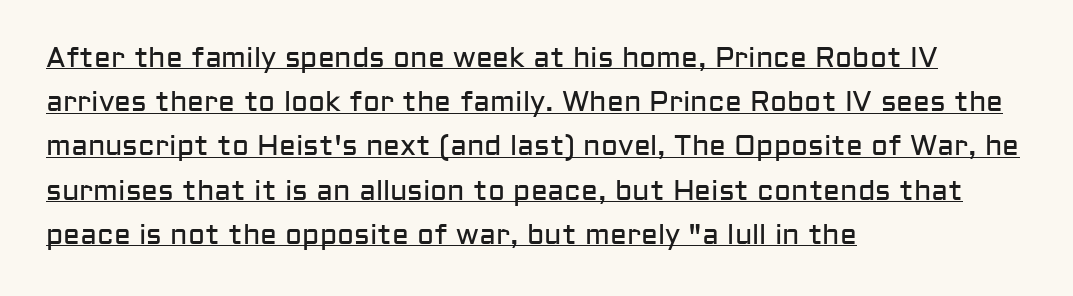
{"serif": "no", "italic": "no", "bold": "no", "weight": "regular", "width": "normal", "stroke_contrast": "low", "x_height": "medium", "monospaced": "no", "underline": "yes", "align": "left", "line_spacing": "normal", "line_spacing_ratio": 1.58, "letter_spacing": "normal", "letter_spacing_em": 0.0, "glyph_px": 28}
